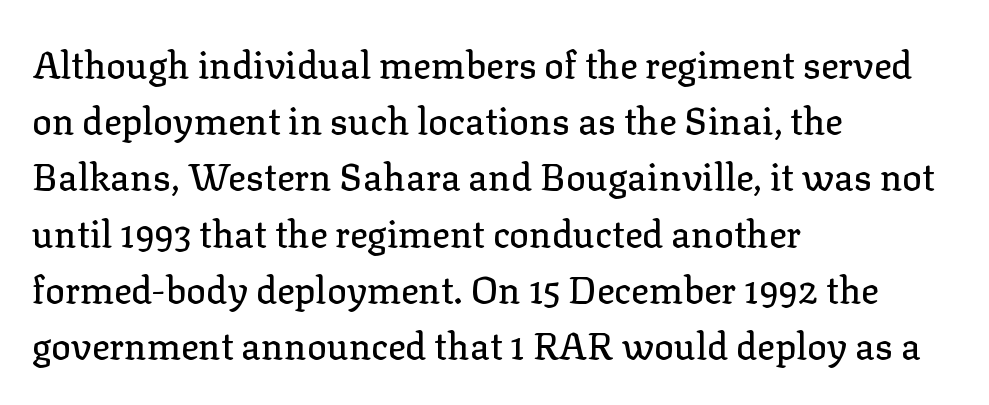
The image shows 37 px serif type, upright; set left-aligned, normal line spacing (1.52x), normal letter spacing, not underlined; low stroke contrast and a medium x-height.
